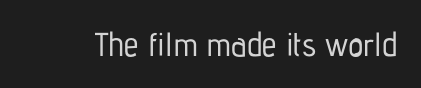
{"serif": "no", "italic": "no", "width": "condensed", "stroke_contrast": "low", "x_height": "medium", "monospaced": "no", "underline": "no", "letter_spacing": "normal", "letter_spacing_em": 0.0, "glyph_px": 33}
